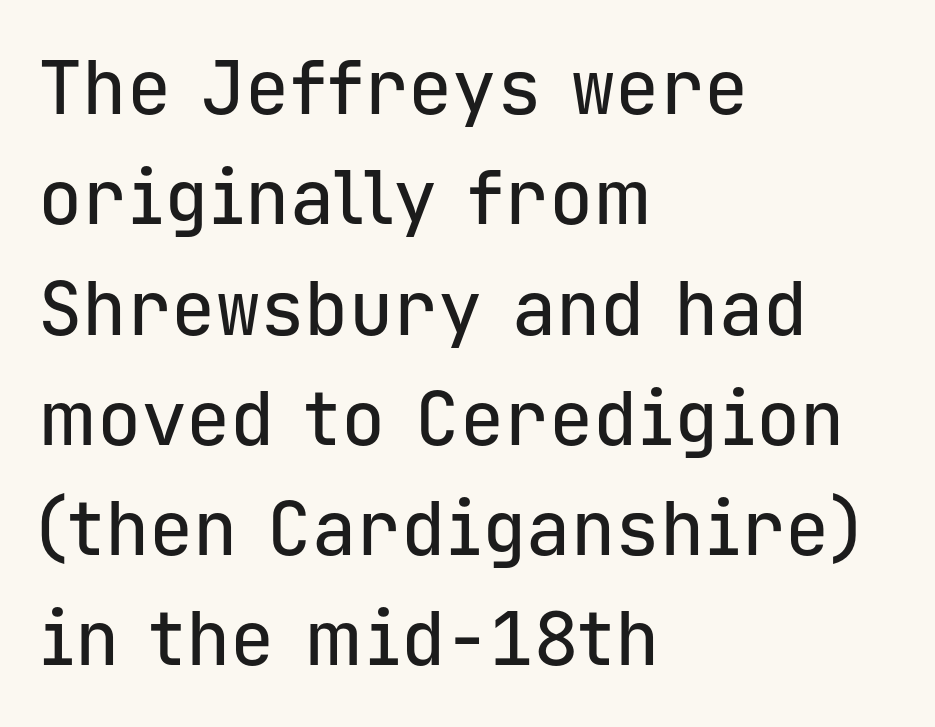
Words appear dense and cohesive because spacing is normal. The font family rendered here belongs to the sans-serif group. In terms of posture, this sample is upright. Plain, unruled lines of type.
